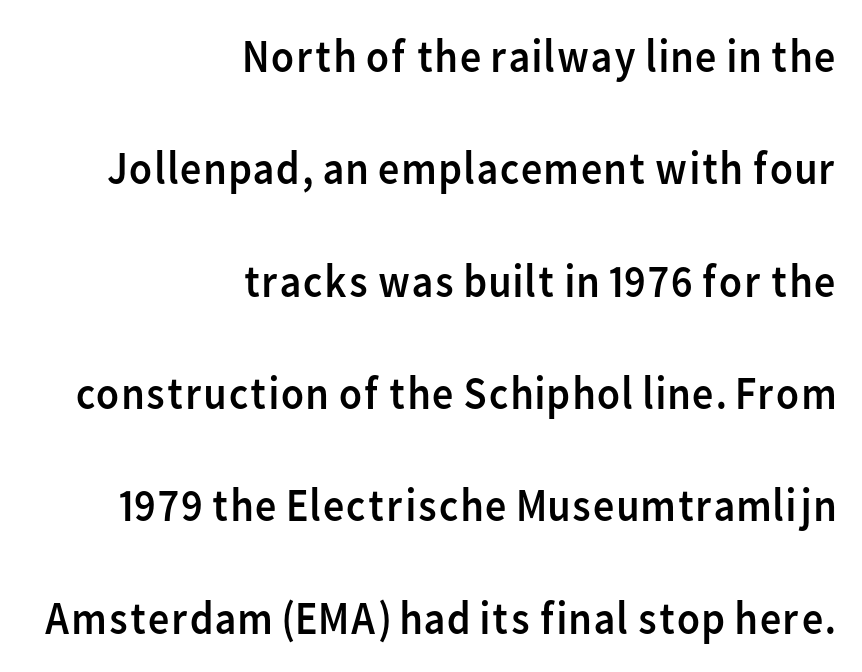
The image shows 47 px regular-weight sans-serif type, upright; set right-aligned, loose line spacing (2.39x), normal letter spacing, not underlined; low stroke contrast and a medium x-height.
